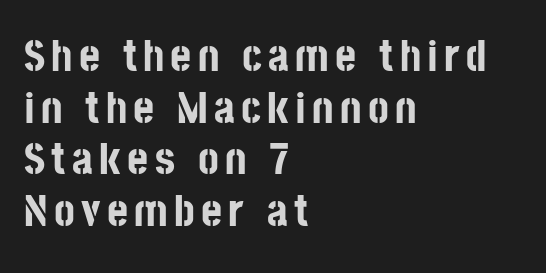
The image shows 45 px bold, condensed sans-serif type, upright; set left-aligned, tight line spacing (1.15x), not underlined; low stroke contrast and a large x-height.
